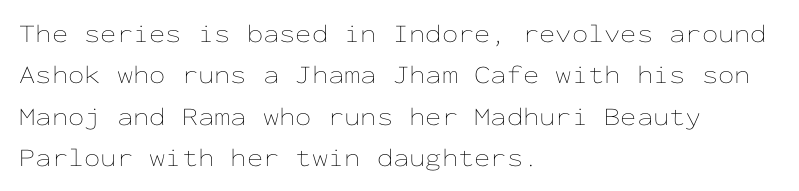
Q: Is the text bold? A: No.
Q: Is the text italic (slanted)? A: No, it is upright.
Q: Is the text underlined? A: No.
Q: How is the paragraph aligned? A: Left-aligned.
Q: Is the spacing between letters normal or unusually wide? A: Normal.
Q: Is the spacing between lines tight, normal or loose? A: Normal.
